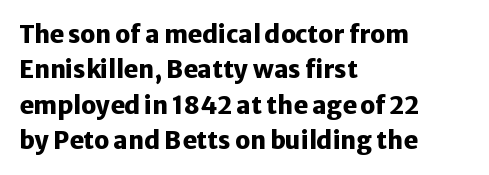
{"italic": "no", "bold": "yes", "underline": "no", "align": "left", "line_spacing": "normal", "line_spacing_ratio": 1.47, "letter_spacing": "normal", "letter_spacing_em": 0.0, "glyph_px": 24}
